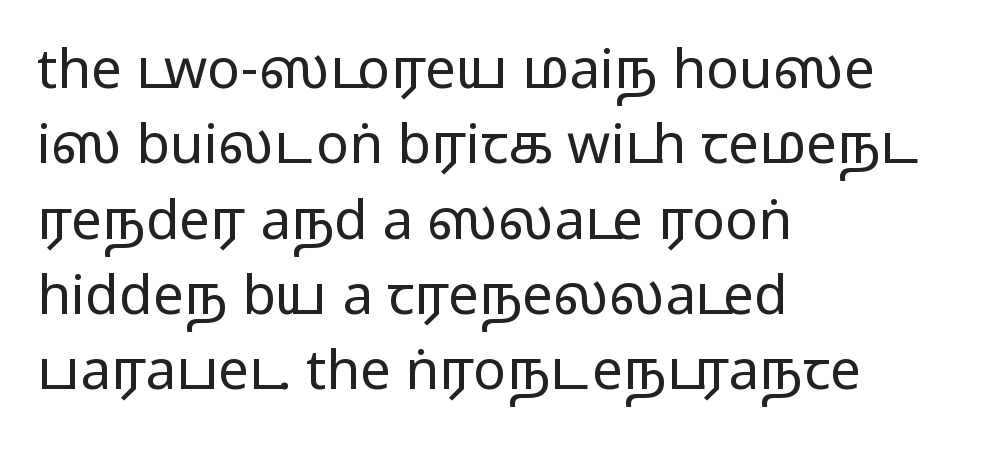
{"serif": "no", "italic": "no", "bold": "no", "weight": "regular", "width": "wide", "stroke_contrast": "low", "x_height": "medium", "monospaced": "no", "underline": "no", "align": "left", "line_spacing": "normal", "line_spacing_ratio": 1.37, "letter_spacing": "normal", "letter_spacing_em": 0.0, "glyph_px": 55}
